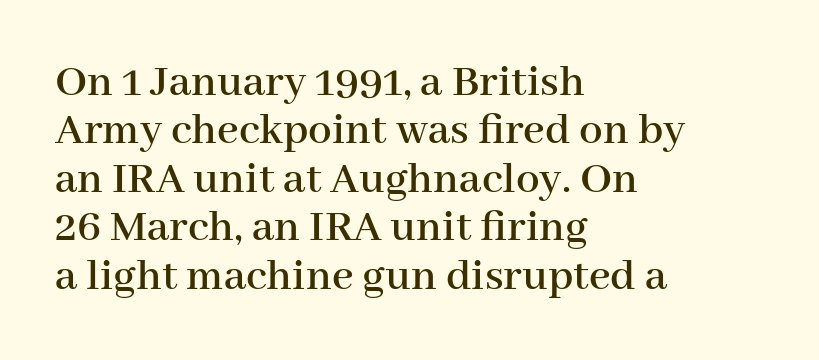
The image shows 47 px serif type, upright; set left-aligned, tight line spacing (1.03x), normal letter spacing, not underlined; high stroke contrast and a medium x-height.
